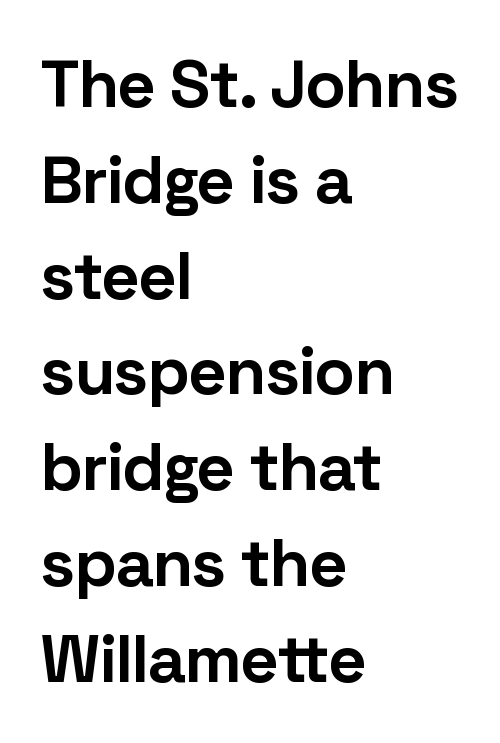
Alignment: flush left. Nobody drew a line under any word here. This is the regular roman posture of the typeface. Each glyph is drawn with heavy, bold strokes.
